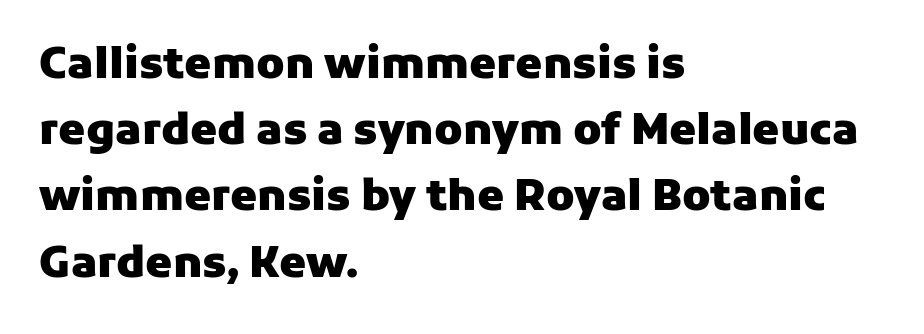
The area under the type is left untouched. Proportional: the letters do not fall into vertical columns. Caption: bold face, heavy strokes. How are the letters spaced? Ordinarily, with no added tracking. The axis of the letterforms is exactly vertical.
